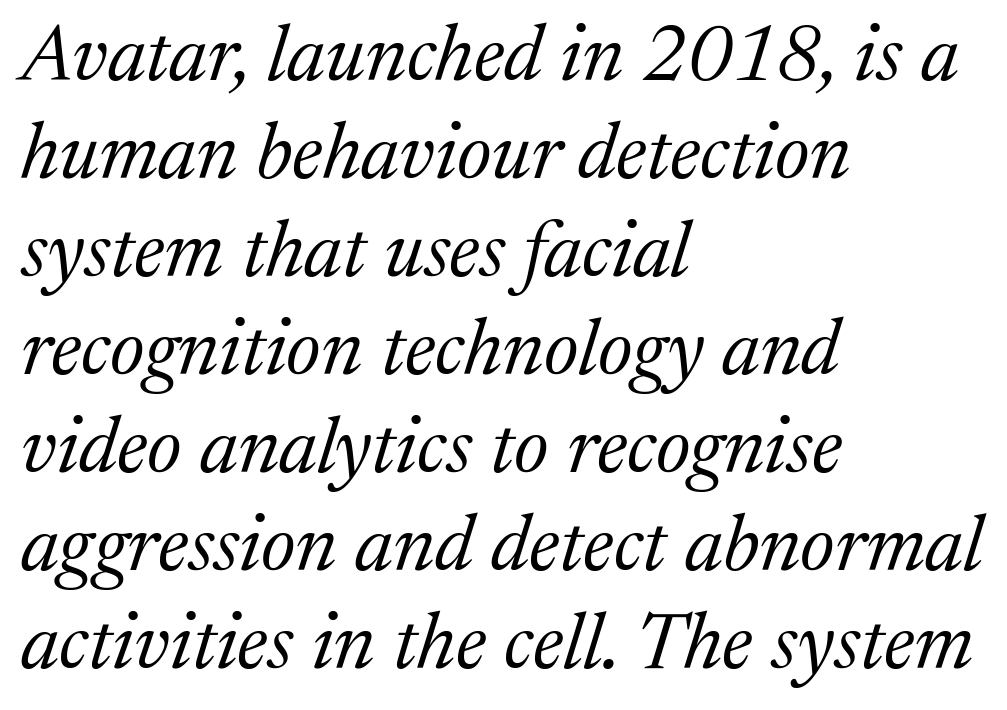
The specimen omits any rule beneath the text block's lines. Nothing unusual about the tracking: characters are spaced as the font intends. What kind of face is this? One with serifs. The passage shown leans; its letterforms are oblique. The lines in this sample share a left origin and differ only in where they stop. A typesetter would call this proportional, since set widths differ per character.
